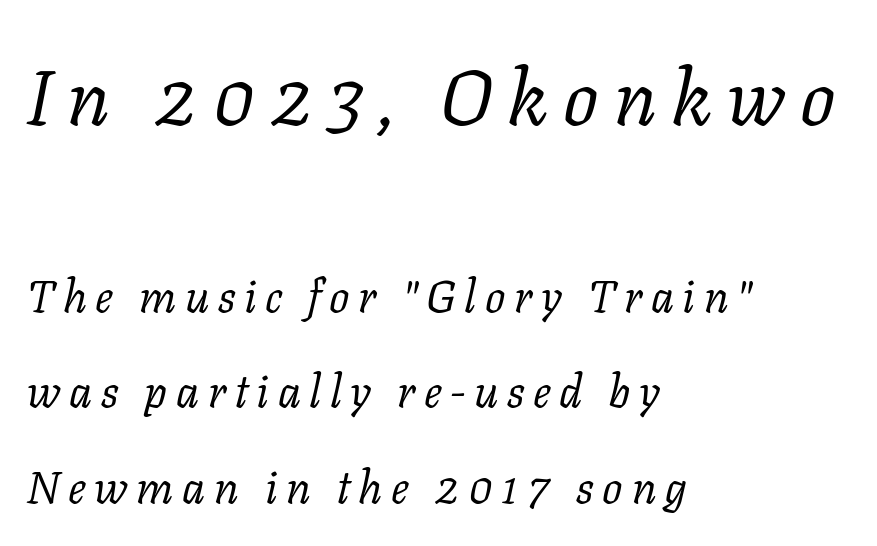
Q: Is the text bold? A: No.
Q: Is the text italic (slanted)? A: Yes, it leans right by about 11 degrees.
Q: Is the typeface a serif or a sans-serif typeface? A: Serif.
Q: Is the text underlined? A: No.
Q: How is the paragraph aligned? A: Left-aligned.
Q: Is the spacing between lines tight, normal or loose? A: Loose.
Q: Which block of text is set in a larger size, the first (top) or the second (bottom)? A: The first (top) one.
Q: Width (condensed, normal, or wide)? A: Normal.
Q: Stroke contrast? A: Low.
Q: x-height? A: Medium.
Q: Monospaced? A: No.
